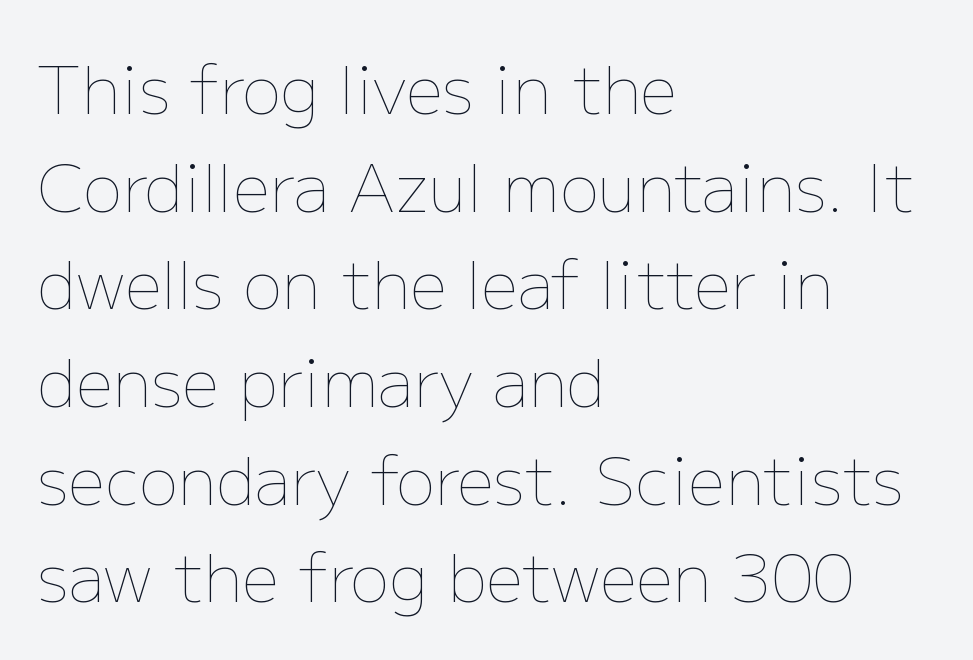
Q: Is the text bold? A: No.
Q: Is the text italic (slanted)? A: No, it is upright.
Q: Is the text underlined? A: No.
Q: How is the paragraph aligned? A: Left-aligned.
Q: Is the spacing between letters normal or unusually wide? A: Normal.
Q: Is the spacing between lines tight, normal or loose? A: Normal.
Q: Width (condensed, normal, or wide)? A: Normal.
Q: Stroke contrast? A: Low.
Q: x-height? A: Medium.
Q: Monospaced? A: No.
